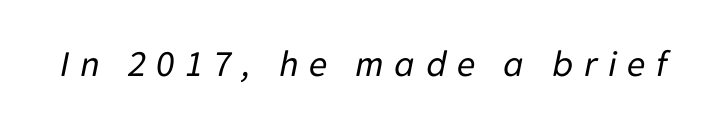
The letters look calm and open, with moderate or lighter stems. Words appear elongated and porous because spacing is wide. A typesetter would mark this as italic. Lines of text with bare space underneath. Varying glyph widths throughout — classic text-font behaviour.
